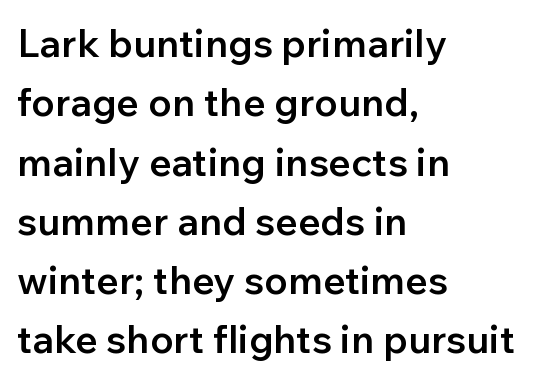
The image shows 39 px semibold sans-serif type, upright; set left-aligned, normal line spacing (1.52x), normal letter spacing, not underlined; low stroke contrast and a medium x-height.
